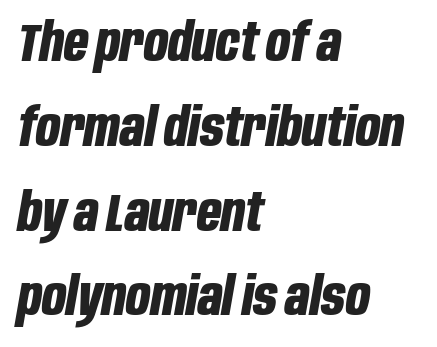
The image shows 53 px bold, condensed type, italic (leaning right); set left-aligned, normal line spacing (1.6x), normal letter spacing, not underlined; low stroke contrast and a large x-height.
